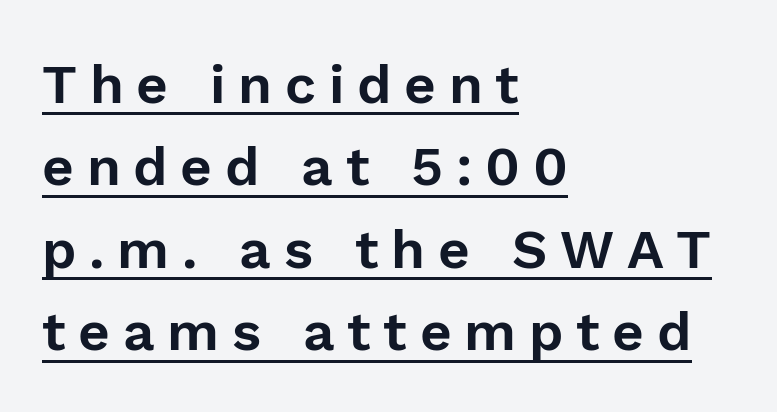
The image shows 55 px sans-serif type, upright; set left-aligned, normal line spacing (1.5x), unusually wide letter spacing (+0.23 em), underlined; low stroke contrast and a medium x-height.
